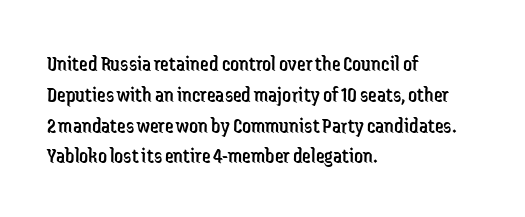
{"italic": "no", "bold": "no", "underline": "no", "align": "left", "line_spacing": "normal", "line_spacing_ratio": 1.4, "letter_spacing": "normal", "letter_spacing_em": 0.0, "glyph_px": 22}
